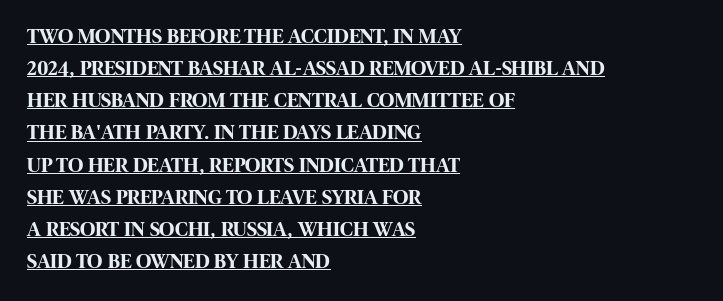
The image shows 21 px bold type, upright; set left-aligned, normal line spacing (1.53x), normal letter spacing, underlined.
